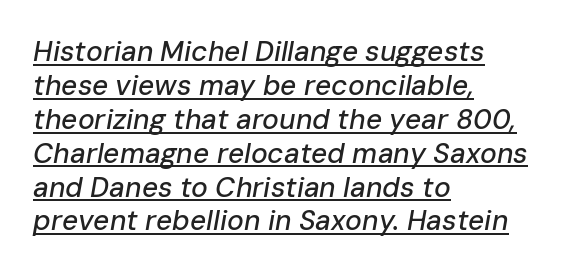
{"italic": "yes", "lean": "right", "slant_degrees": 10, "width": "normal", "stroke_contrast": "low", "x_height": "medium", "monospaced": "no", "underline": "yes", "align": "left", "line_spacing_ratio": 1.21, "letter_spacing": "normal", "letter_spacing_em": 0.0, "glyph_px": 28}
